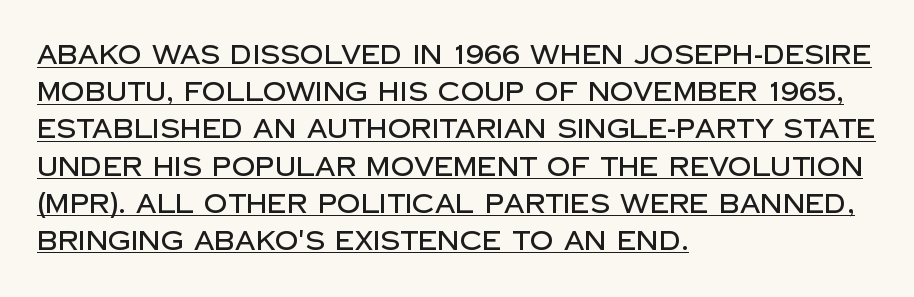
{"italic": "no", "underline": "yes", "align": "left", "line_spacing": "normal", "line_spacing_ratio": 1.43, "letter_spacing": "normal", "letter_spacing_em": 0.0, "glyph_px": 26}
